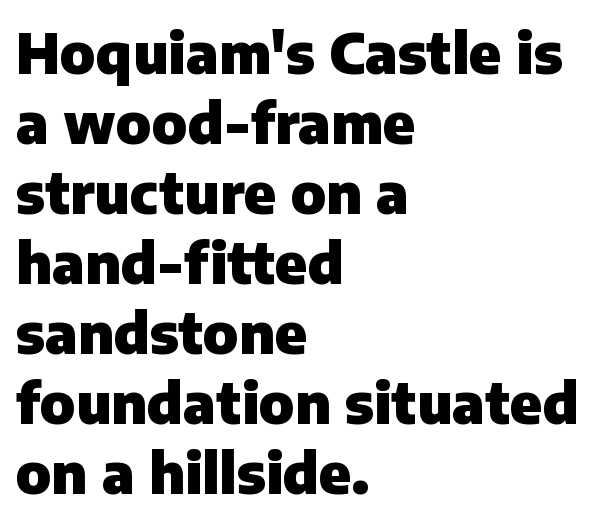
This sample uses plain, unmodified letter spacing. Upright lettering throughout. Short and long lines alike share a common starting point at left. This rendering features lettering with no underline. Interline gaps are of average width in this sample. The passage shown is emphatically bold.
